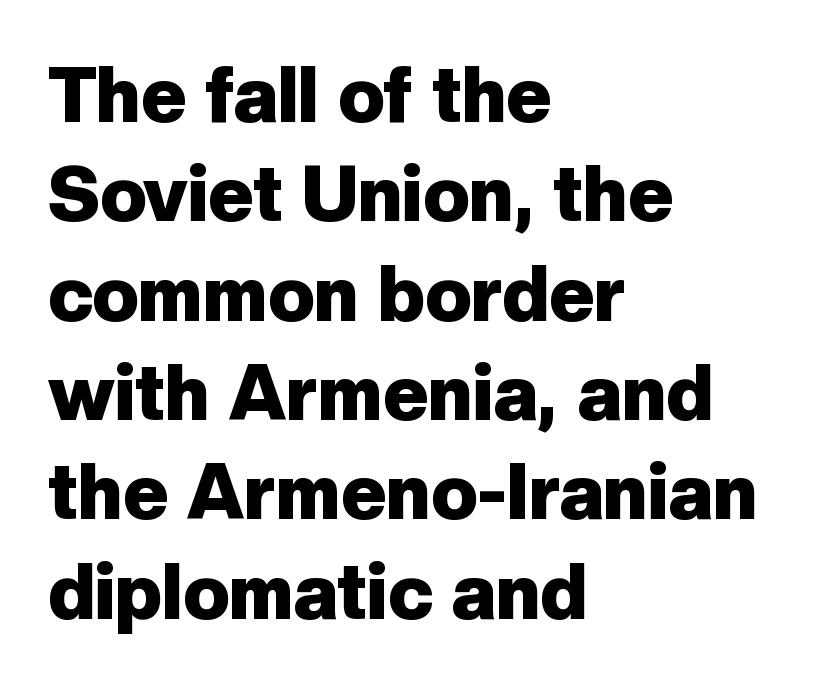
The image shows 77 px heavy sans-serif type, upright; set left-aligned, normal line spacing (1.29x), normal letter spacing, not underlined; low stroke contrast and a medium x-height.
